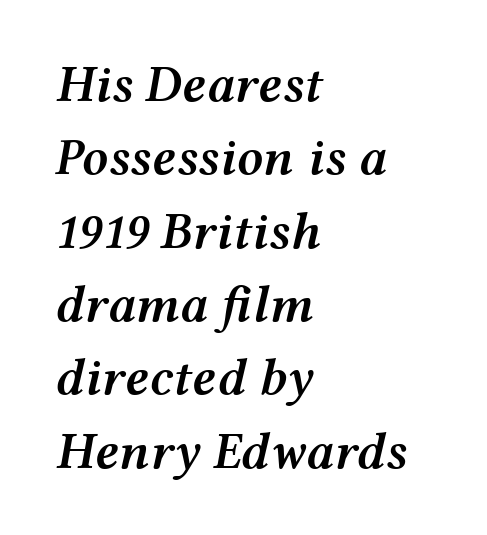
{"italic": "yes", "lean": "right", "slant_degrees": 12, "bold": "semi", "weight": "semibold", "width": "wide", "stroke_contrast": "medium", "x_height": "medium", "monospaced": "no", "underline": "no", "align": "left", "line_spacing": "normal", "line_spacing_ratio": 1.41, "letter_spacing": "normal", "letter_spacing_em": 0.0, "glyph_px": 52}
